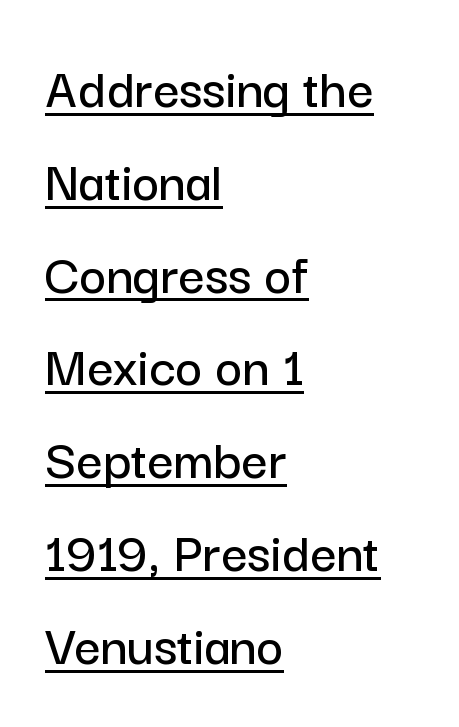
Q: Is the text italic (slanted)? A: No, it is upright.
Q: Is the typeface a serif or a sans-serif typeface? A: Sans-serif.
Q: Is the text underlined? A: Yes.
Q: How is the paragraph aligned? A: Left-aligned.
Q: Is the spacing between letters normal or unusually wide? A: Normal.
Q: Is the spacing between lines tight, normal or loose? A: Normal.
Q: Width (condensed, normal, or wide)? A: Normal.
Q: Stroke contrast? A: Low.
Q: x-height? A: Medium.
Q: Monospaced? A: No.
